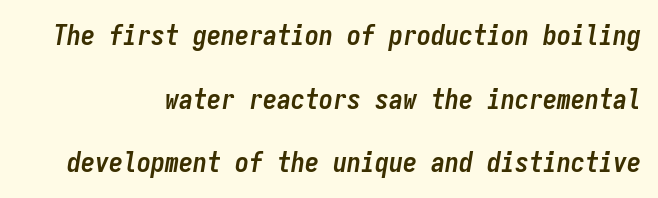
{"italic": "yes", "lean": "right", "slant_degrees": 9, "bold": "yes", "weight": "semibold", "width": "condensed", "stroke_contrast": "low", "x_height": "medium", "monospaced": "yes", "underline": "no", "line_spacing": "loose", "line_spacing_ratio": 2.27, "letter_spacing": "normal", "letter_spacing_em": 0.0, "glyph_px": 28}
